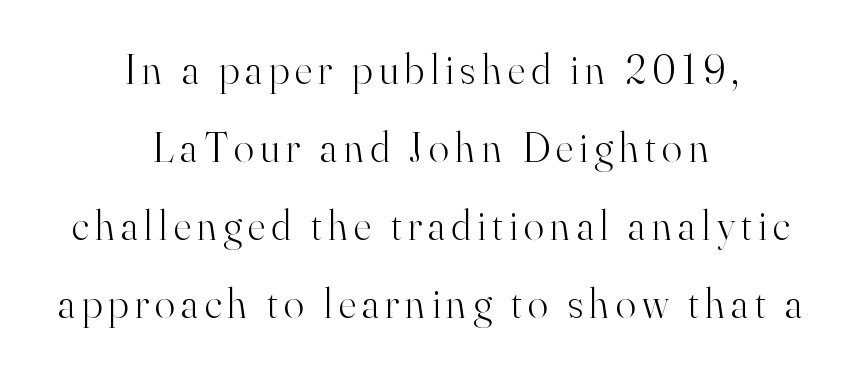
{"serif": "yes", "italic": "no", "bold": "no", "weight": "light", "width": "normal", "stroke_contrast": "high", "x_height": "small", "monospaced": "no", "underline": "no", "align": "center", "line_spacing_ratio": 1.86, "glyph_px": 42}
